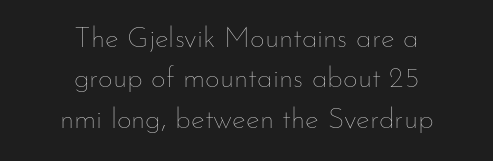
{"italic": "no", "bold": "no", "weight": "thin", "width": "normal", "stroke_contrast": "low", "x_height": "small", "monospaced": "no", "underline": "no", "align": "center", "line_spacing": "normal", "line_spacing_ratio": 1.39, "letter_spacing": "normal", "letter_spacing_em": 0.0, "glyph_px": 29}
